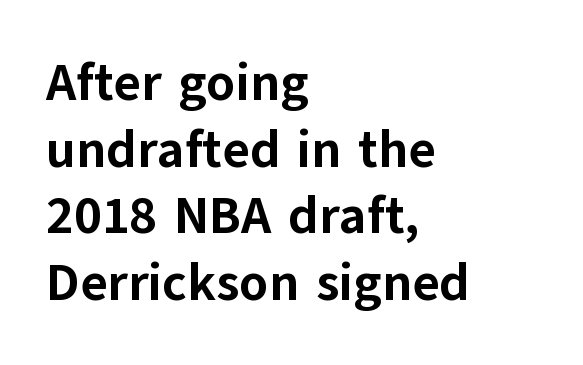
{"serif": "no", "italic": "no", "bold": "yes", "weight": "bold", "width": "normal", "stroke_contrast": "low", "x_height": "medium", "monospaced": "no", "underline": "no", "align": "left", "line_spacing": "normal", "line_spacing_ratio": 1.28, "letter_spacing": "normal", "letter_spacing_em": 0.0, "glyph_px": 52}
